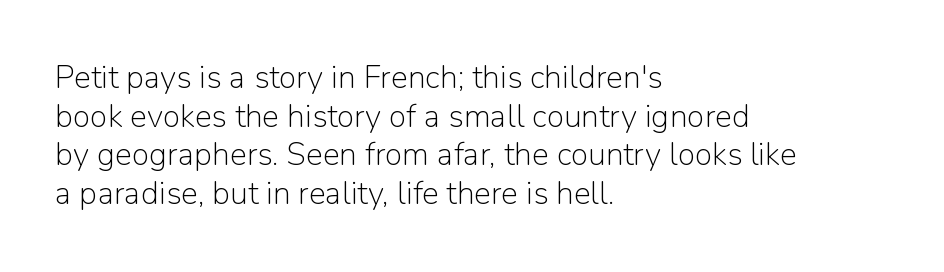
The image shows 32 px light sans-serif type, upright; set left-aligned, line spacing 1.21x, normal letter spacing, not underlined; low stroke contrast and a medium x-height.
